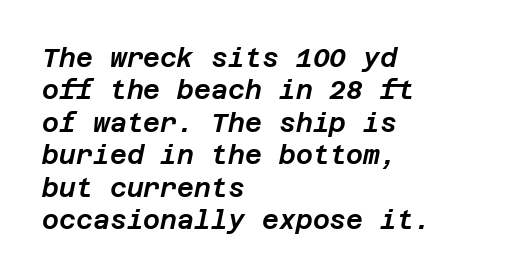
The image shows 26 px text type, italic (leaning right); set left-aligned, normal line spacing (1.25x), normal letter spacing, not underlined.
